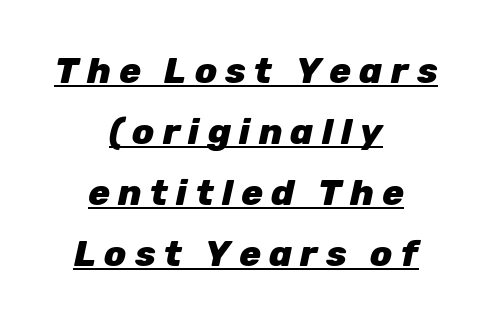
Does the lettering tilt? It does — this is italic. Visually the block forms a symmetrical silhouette, jagged on both flanks. A typographer would call this underscored text. The rendering uses natural spacing where letterforms have individual widths. What stands out about the letter spacing? Its width — letters are far apart. Vertical spacing — default.
